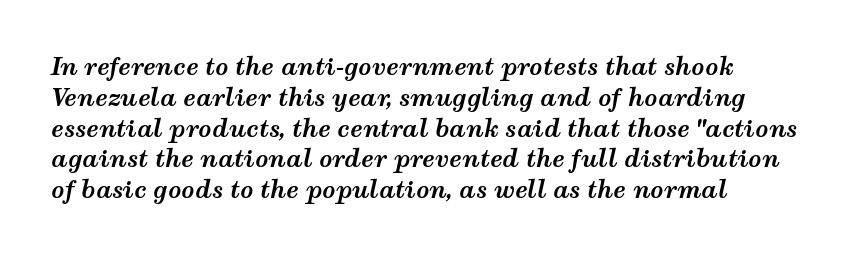
{"italic": "yes", "lean": "right", "slant_degrees": 12, "bold": "yes", "underline": "no", "line_spacing": "normal", "line_spacing_ratio": 1.34, "letter_spacing": "normal", "letter_spacing_em": 0.0, "glyph_px": 23}
